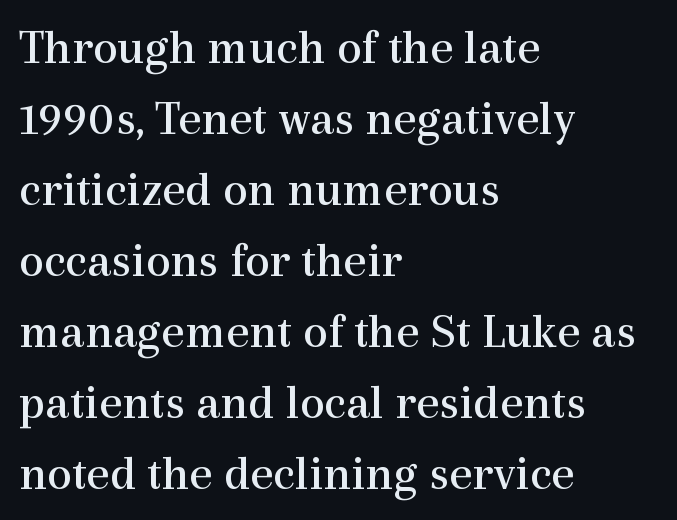
{"serif": "yes", "italic": "no", "bold": "no", "weight": "regular", "width": "normal", "x_height": "medium", "monospaced": "no", "underline": "no", "align": "left", "line_spacing": "normal", "line_spacing_ratio": 1.42, "letter_spacing": "normal", "letter_spacing_em": 0.0, "glyph_px": 50}
